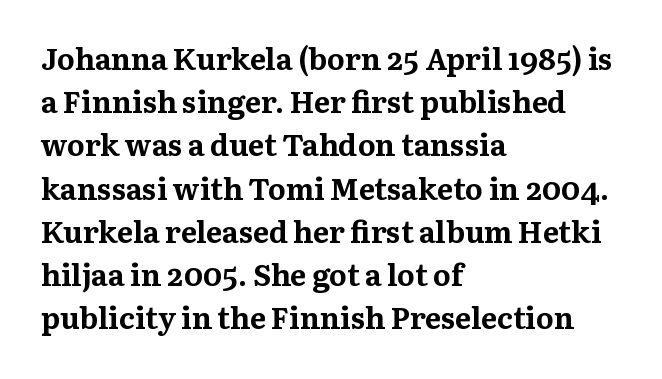
Q: Is the text bold? A: Yes.
Q: Is the text italic (slanted)? A: No, it is upright.
Q: Is the typeface a serif or a sans-serif typeface? A: Serif.
Q: Is the text underlined? A: No.
Q: How is the paragraph aligned? A: Left-aligned.
Q: Is the spacing between letters normal or unusually wide? A: Normal.
Q: Is the spacing between lines tight, normal or loose? A: Normal.
Q: Width (condensed, normal, or wide)? A: Normal.
Q: Stroke contrast? A: Medium.
Q: x-height? A: Medium.
Q: Monospaced? A: No.
